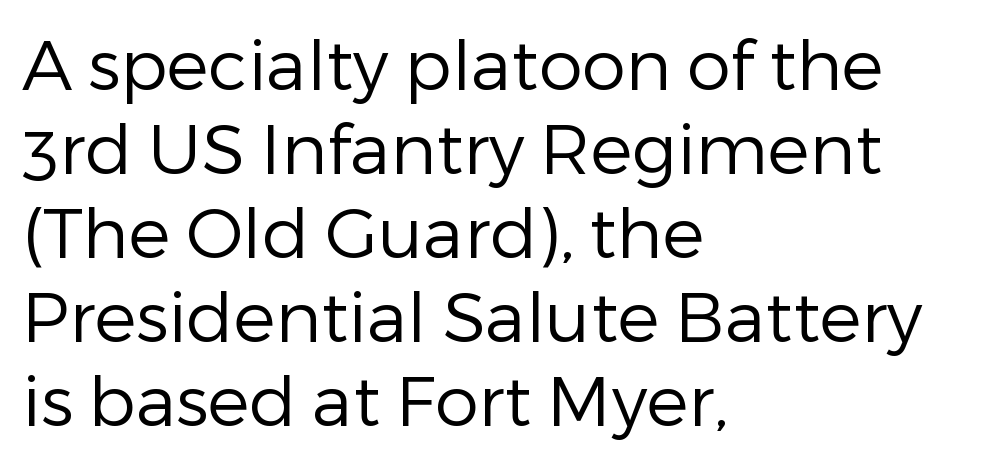
The image shows 70 px regular-weight sans-serif type, upright; set left-aligned, line spacing 1.2x, normal letter spacing, not underlined; low stroke contrast and a medium x-height.
